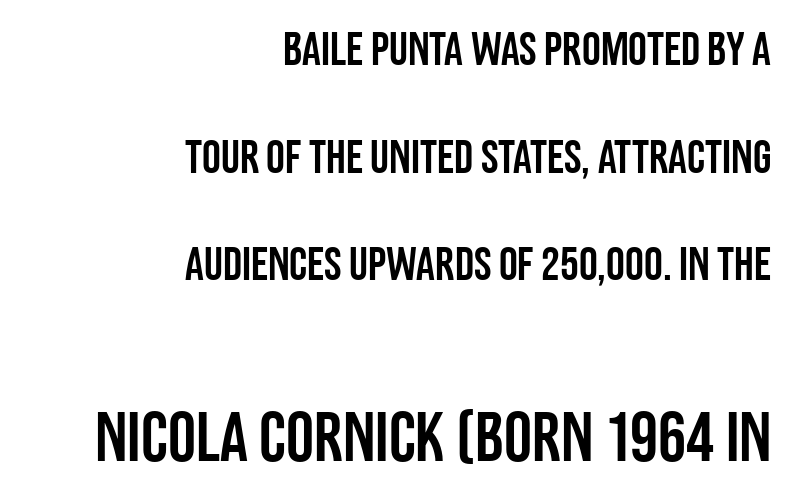
Q: Is the text italic (slanted)? A: No, it is upright.
Q: Is the typeface a serif or a sans-serif typeface? A: Sans-serif.
Q: Is the text underlined? A: No.
Q: How is the paragraph aligned? A: Right-aligned.
Q: Is the spacing between letters normal or unusually wide? A: Normal.
Q: Is the spacing between lines tight, normal or loose? A: Loose.
Q: Which block of text is set in a larger size, the first (top) or the second (bottom)? A: The second (bottom) one.
Q: Width (condensed, normal, or wide)? A: Condensed.
Q: Stroke contrast? A: Low.
Q: x-height? A: Large.
Q: Monospaced? A: No.
